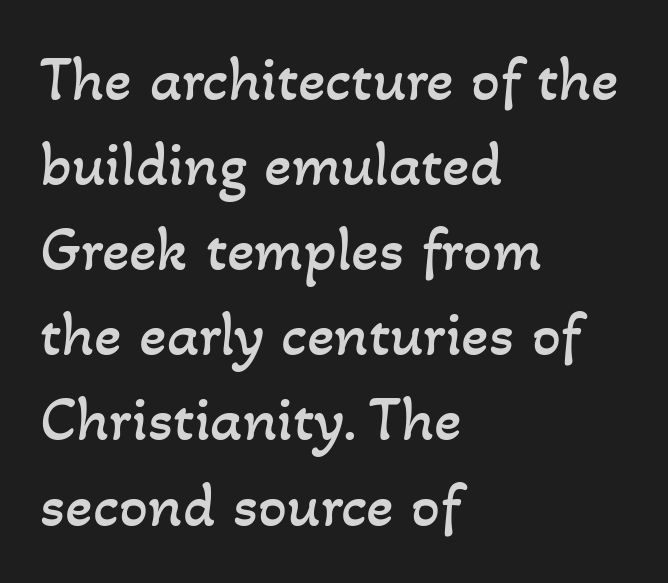
Q: Is the text bold? A: No.
Q: Is the text underlined? A: No.
Q: How is the paragraph aligned? A: Left-aligned.
Q: Is the spacing between letters normal or unusually wide? A: Normal.
Q: Is the spacing between lines tight, normal or loose? A: Normal.
Q: Width (condensed, normal, or wide)? A: Normal.
Q: Stroke contrast? A: Low.
Q: x-height? A: Small.
Q: Monospaced? A: No.
